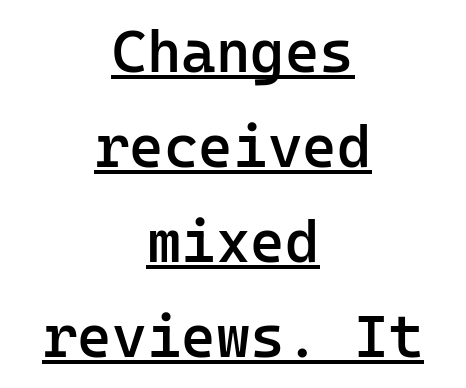
Q: Is the text bold? A: Semi-bold.
Q: Is the text italic (slanted)? A: No, it is upright.
Q: Is the typeface a serif or a sans-serif typeface? A: Sans-serif.
Q: Is the text underlined? A: Yes.
Q: How is the paragraph aligned? A: Centered.
Q: Is the spacing between letters normal or unusually wide? A: Normal.
Q: Is the spacing between lines tight, normal or loose? A: Normal.
Q: Width (condensed, normal, or wide)? A: Normal.
Q: Stroke contrast? A: Low.
Q: x-height? A: Medium.
Q: Monospaced? A: Yes.
